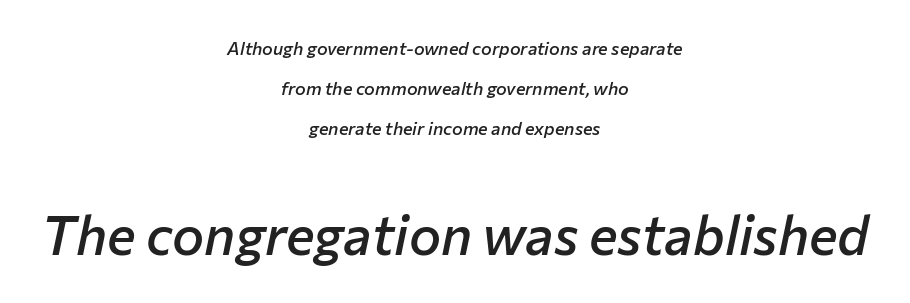
The image shows 54 px semibold type, italic (leaning right); set centered, loose line spacing (2.23x), normal letter spacing, not underlined; the second (bottom) block is 3.0x larger; low stroke contrast and a medium x-height.
